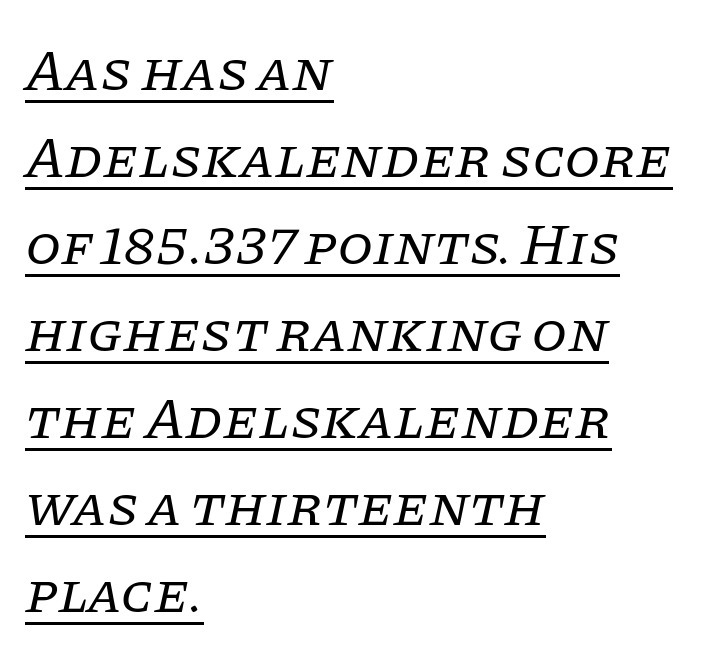
The image shows 58 px regular-weight serif type, italic (leaning right); set left-aligned, normal line spacing (1.5x), normal letter spacing, underlined; low stroke contrast and a large x-height.
